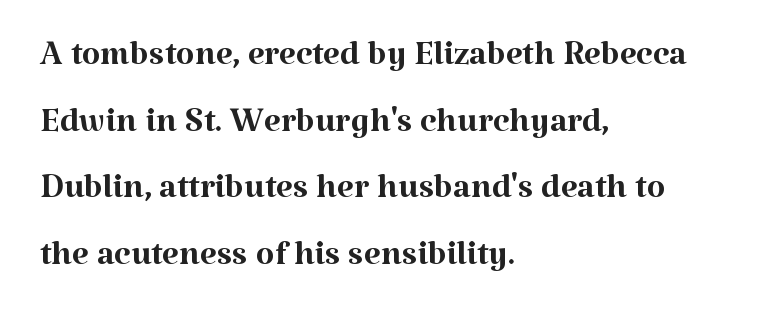
Q: Is the text bold? A: No.
Q: Is the text italic (slanted)? A: No, it is upright.
Q: Is the typeface a serif or a sans-serif typeface? A: Serif.
Q: Is the text underlined? A: No.
Q: How is the paragraph aligned? A: Left-aligned.
Q: Is the spacing between letters normal or unusually wide? A: Normal.
Q: Is the spacing between lines tight, normal or loose? A: Normal.
Q: Width (condensed, normal, or wide)? A: Normal.
Q: Stroke contrast? A: Medium.
Q: x-height? A: Medium.
Q: Monospaced? A: No.
